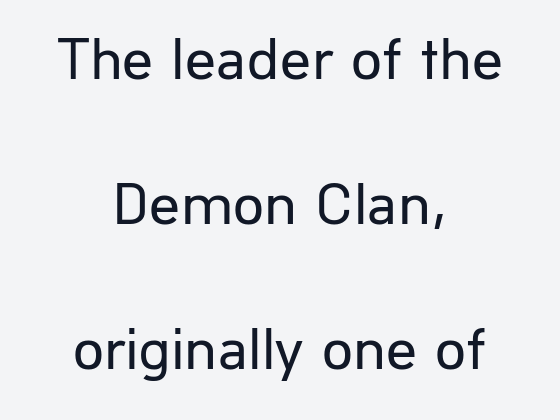
{"serif": "no", "italic": "no", "bold": "no", "weight": "regular", "width": "normal", "stroke_contrast": "low", "x_height": "medium", "monospaced": "no", "underline": "no", "align": "center", "line_spacing": "loose", "line_spacing_ratio": 2.38, "letter_spacing": "normal", "letter_spacing_em": 0.0, "glyph_px": 61}
